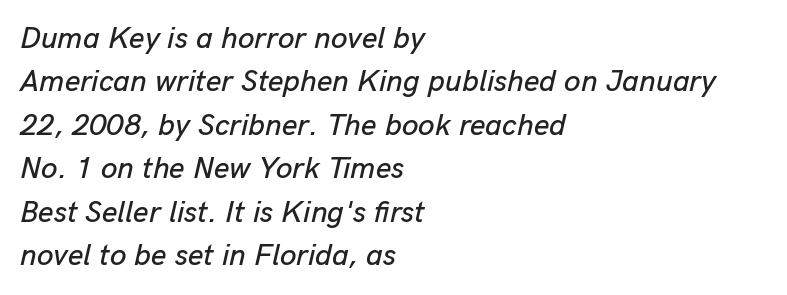
Q: Is the text italic (slanted)? A: Yes, it leans right by about 13 degrees.
Q: Is the text underlined? A: No.
Q: How is the paragraph aligned? A: Left-aligned.
Q: Is the spacing between letters normal or unusually wide? A: Normal.
Q: Is the spacing between lines tight, normal or loose? A: Normal.
Q: Width (condensed, normal, or wide)? A: Normal.
Q: Stroke contrast? A: Low.
Q: x-height? A: Medium.
Q: Monospaced? A: No.
